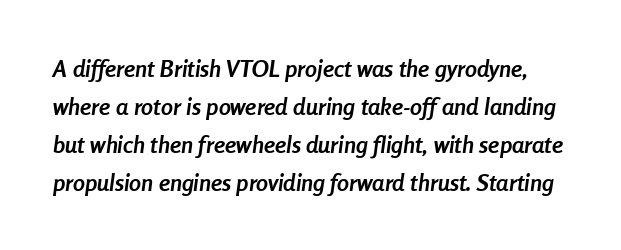
Q: Is the text bold? A: Yes.
Q: Is the text italic (slanted)? A: Yes, it leans right by about 8 degrees.
Q: Is the text underlined? A: No.
Q: Is the spacing between letters normal or unusually wide? A: Normal.
Q: Is the spacing between lines tight, normal or loose? A: Normal.
